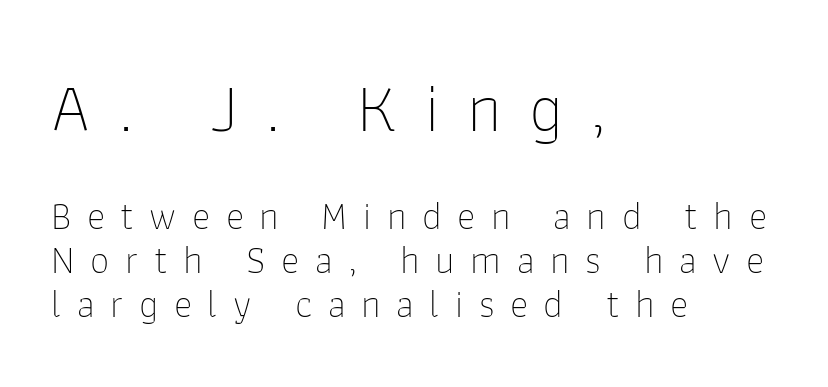
Q: Is the text bold? A: No.
Q: Is the text italic (slanted)? A: No, it is upright.
Q: Is the typeface a serif or a sans-serif typeface? A: Sans-serif.
Q: Is the text underlined? A: No.
Q: How is the paragraph aligned? A: Left-aligned.
Q: Is the spacing between letters normal or unusually wide? A: Unusually wide.
Q: Is the spacing between lines tight, normal or loose? A: Tight.
Q: Which block of text is set in a larger size, the first (top) or the second (bottom)? A: The first (top) one.
Q: Width (condensed, normal, or wide)? A: Normal.
Q: Stroke contrast? A: Low.
Q: x-height? A: Medium.
Q: Monospaced? A: No.
